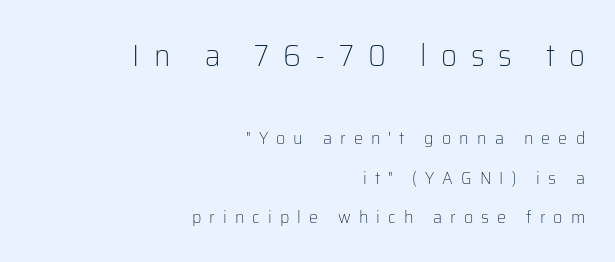
The image shows 31 px light sans-serif type, upright; set right-aligned, loose line spacing (2.2x), unusually wide letter spacing (+0.45 em), not underlined; the first (top) block is 1.72x larger; low stroke contrast and a medium x-height.
